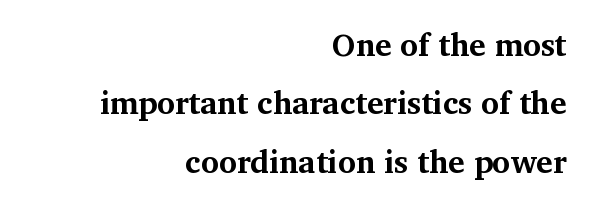
{"serif": "yes", "italic": "no", "bold": "yes", "weight": "bold", "width": "normal", "stroke_contrast": "medium", "x_height": "medium", "monospaced": "no", "underline": "no", "align": "right", "line_spacing_ratio": 1.88, "letter_spacing": "normal", "letter_spacing_em": 0.0, "glyph_px": 31}
